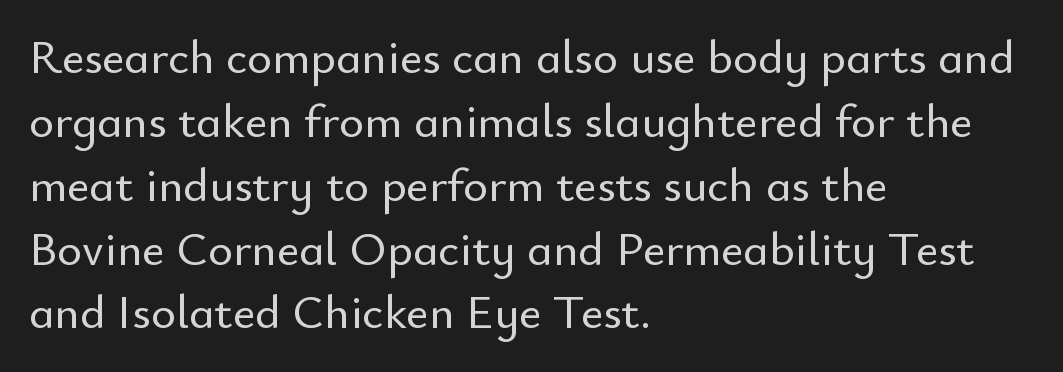
{"serif": "no", "italic": "no", "width": "normal", "stroke_contrast": "low", "x_height": "small", "monospaced": "no", "underline": "no", "align": "left", "line_spacing": "normal", "line_spacing_ratio": 1.33, "letter_spacing": "normal", "letter_spacing_em": 0.0, "glyph_px": 48}
